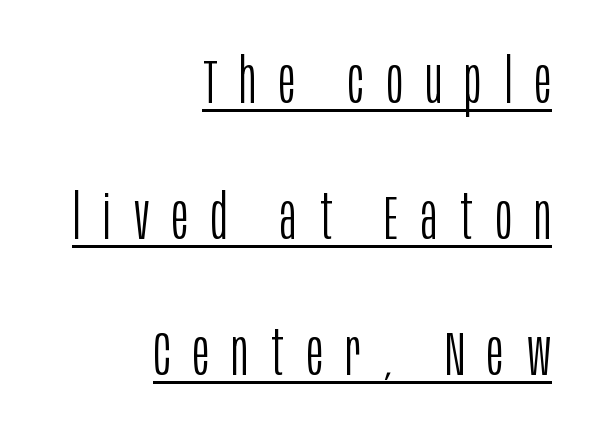
Rows of type keep a wide berth in the vertical direction. The letters advance in unequal steps, a hallmark of proportional type. Substantial extra tracking has been applied to these lines. Bold? No — there's no thickening of the strokes.
